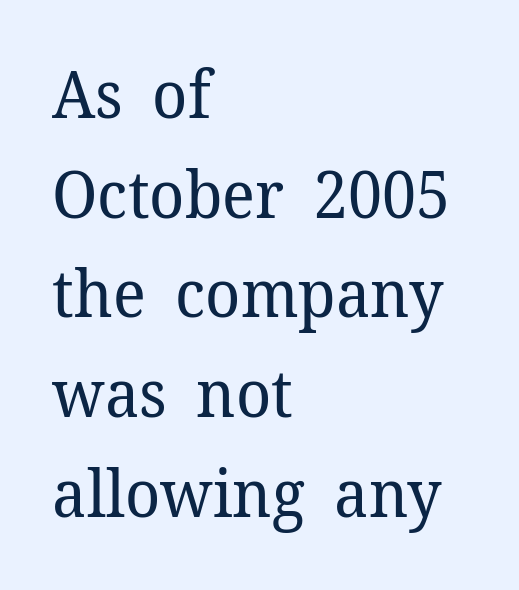
The image shows 66 px regular-weight serif type, upright; set left-aligned, normal line spacing (1.51x), normal letter spacing, not underlined; low stroke contrast and a medium x-height.
